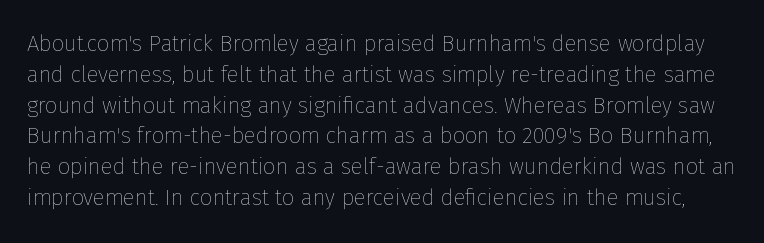
The image shows 22 px text type, upright; set normal line spacing (1.4x), normal letter spacing, not underlined.
